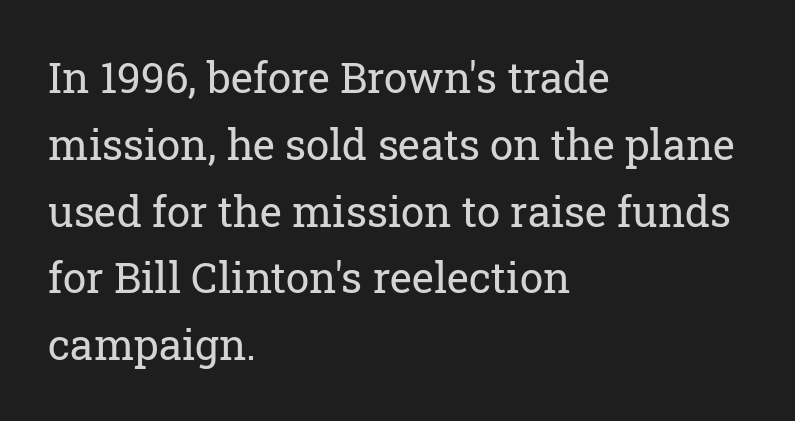
The leading is moderate, giving the passage an even texture. Stems here are at most as thick as an everyday book face. Letter spacing: default. Notice how the passage keeps a crisp vertical edge on the left only.
